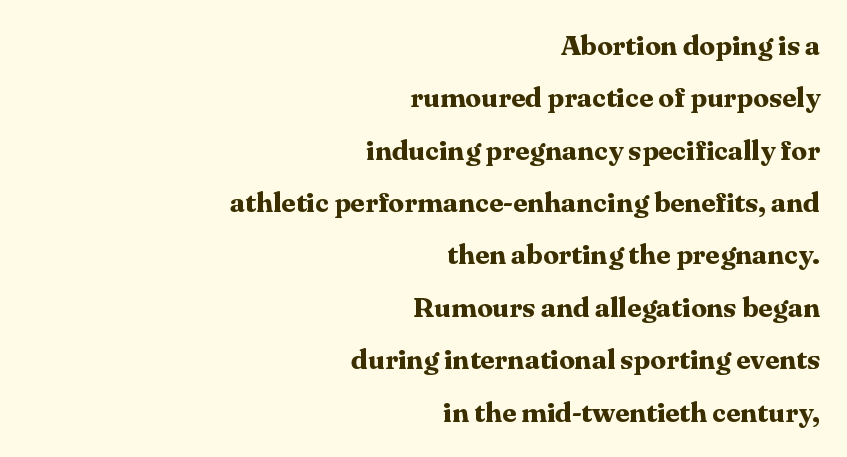
Spacing verdict: proportional, widths tailored to each character. Short and long lines alike share a common ending point at right. This rendering leaves character spacing at its baseline value. Descenders hang freely into open space.
